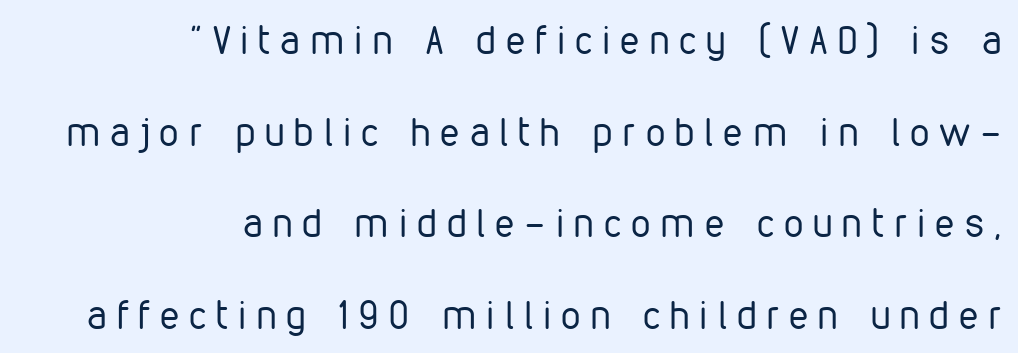
Q: Is the text bold? A: No.
Q: Is the text italic (slanted)? A: No, it is upright.
Q: Is the typeface a serif or a sans-serif typeface? A: Sans-serif.
Q: Is the text underlined? A: No.
Q: How is the paragraph aligned? A: Right-aligned.
Q: Is the spacing between letters normal or unusually wide? A: Unusually wide.
Q: Is the spacing between lines tight, normal or loose? A: Loose.
Q: Width (condensed, normal, or wide)? A: Condensed.
Q: Stroke contrast? A: Low.
Q: x-height? A: Medium.
Q: Monospaced? A: No.
